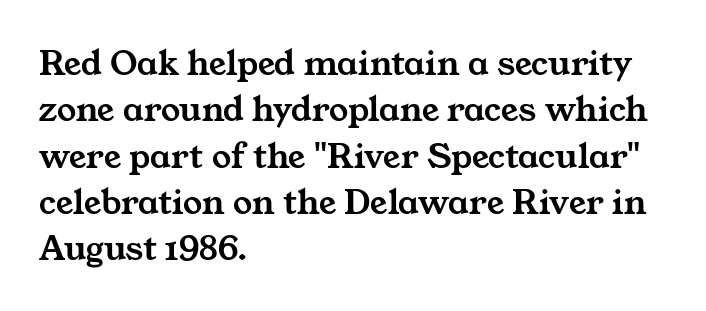
The image shows 38 px wide serif type; set left-aligned, line spacing 1.22x, normal letter spacing, not underlined; medium stroke contrast and a medium x-height.
